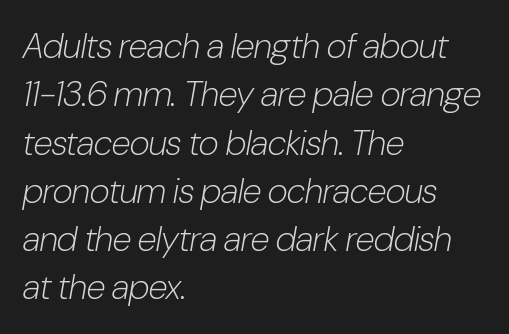
The image shows 35 px light, condensed type, italic (leaning right); set left-aligned, normal line spacing (1.38x), normal letter spacing, not underlined; low stroke contrast and a medium x-height.
